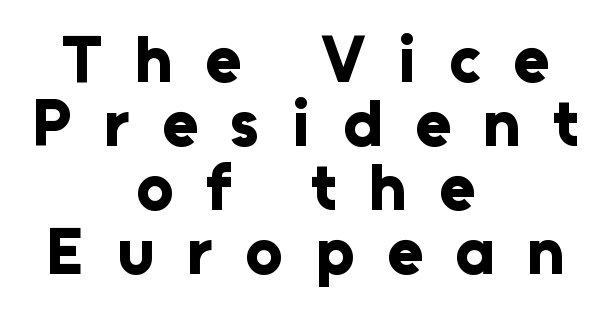
{"serif": "no", "italic": "no", "bold": "yes", "weight": "bold", "width": "normal", "stroke_contrast": "low", "x_height": "medium", "monospaced": "no", "underline": "no", "align": "center", "line_spacing": "tight", "line_spacing_ratio": 0.97, "letter_spacing": "wide", "letter_spacing_em": 0.49, "glyph_px": 66}
